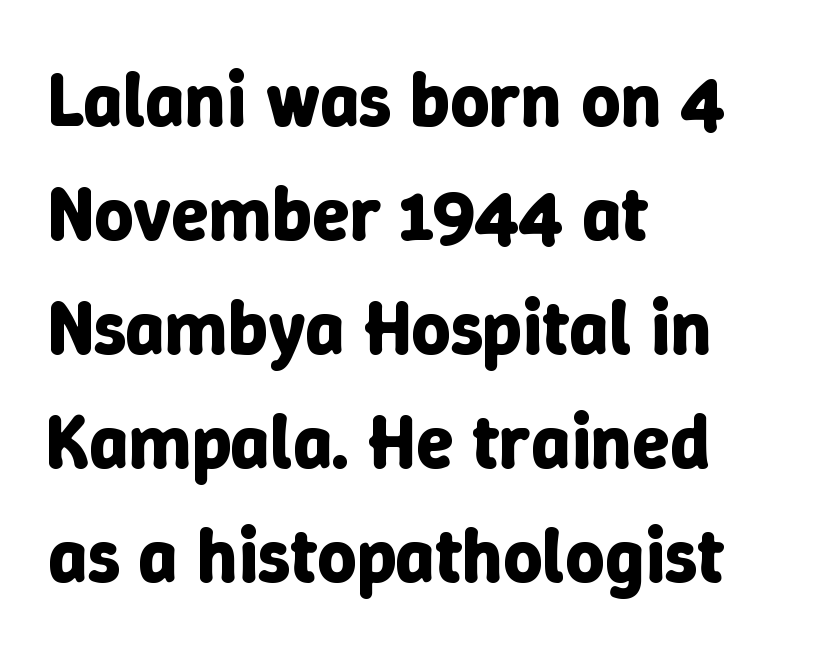
Q: Is the text bold? A: Yes.
Q: Is the text italic (slanted)? A: No, it is upright.
Q: Is the text underlined? A: No.
Q: How is the paragraph aligned? A: Left-aligned.
Q: Is the spacing between letters normal or unusually wide? A: Normal.
Q: Is the spacing between lines tight, normal or loose? A: Normal.
Q: Width (condensed, normal, or wide)? A: Normal.
Q: Stroke contrast? A: Low.
Q: x-height? A: Medium.
Q: Monospaced? A: No.
